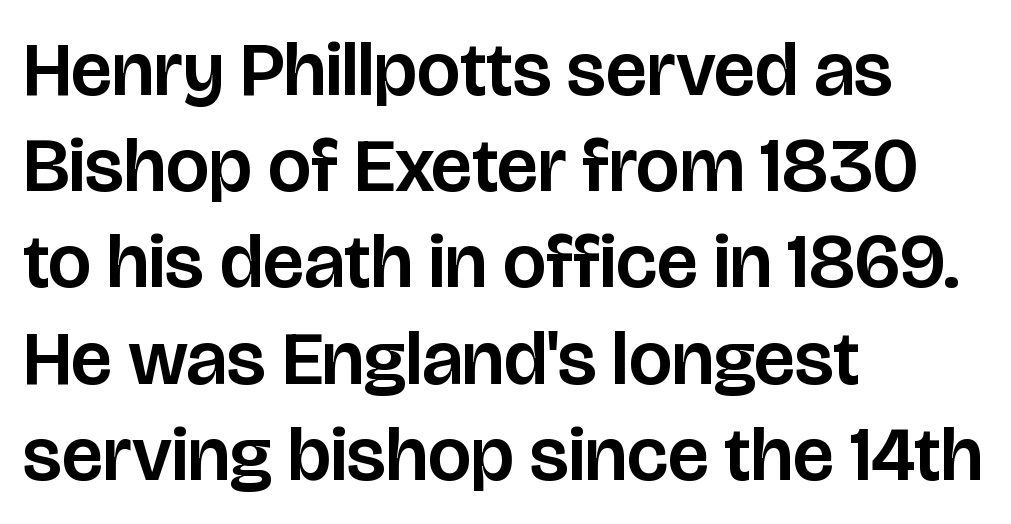
The image shows 77 px sans-serif type, upright; set left-aligned, normal line spacing (1.25x), normal letter spacing, not underlined; low stroke contrast and a large x-height.
